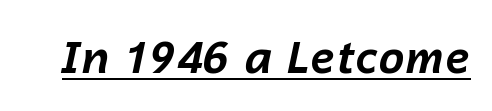
Q: Is the text bold? A: Yes.
Q: Is the text italic (slanted)? A: Yes, it leans right by about 12 degrees.
Q: Is the text underlined? A: Yes.
Q: Is the spacing between letters normal or unusually wide? A: Normal.
Q: Width (condensed, normal, or wide)? A: Normal.
Q: Stroke contrast? A: Low.
Q: x-height? A: Medium.
Q: Monospaced? A: No.
